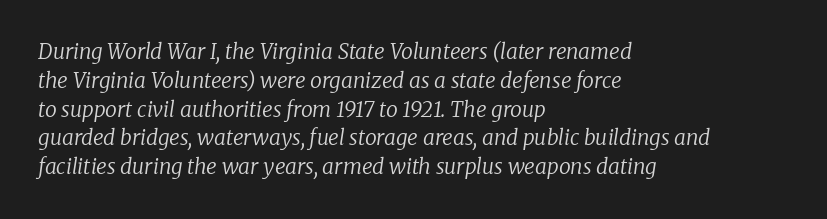
Q: Is the text bold? A: No.
Q: Is the text italic (slanted)? A: Yes, it leans right by about 8 degrees.
Q: Is the text underlined? A: No.
Q: How is the paragraph aligned? A: Left-aligned.
Q: Is the spacing between letters normal or unusually wide? A: Normal.
Q: Is the spacing between lines tight, normal or loose? A: Normal.
